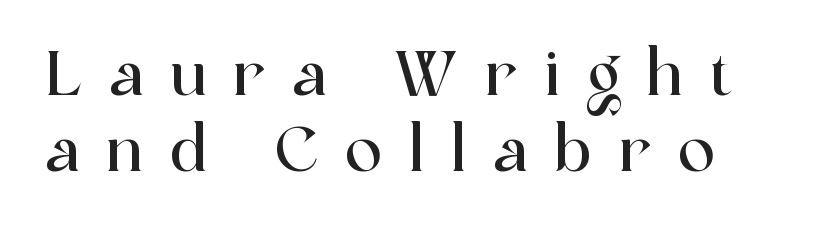
The image shows 62 px serif type, upright; set left-aligned, line spacing 1.23x, unusually wide letter spacing (+0.43 em), not underlined; a medium x-height.
